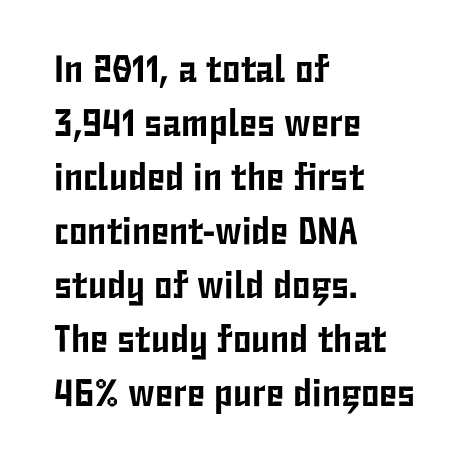
{"serif": "no", "italic": "no", "width": "condensed", "stroke_contrast": "low", "x_height": "medium", "monospaced": "no", "underline": "no", "align": "left", "line_spacing": "normal", "line_spacing_ratio": 1.42, "letter_spacing": "normal", "letter_spacing_em": 0.0, "glyph_px": 38}
